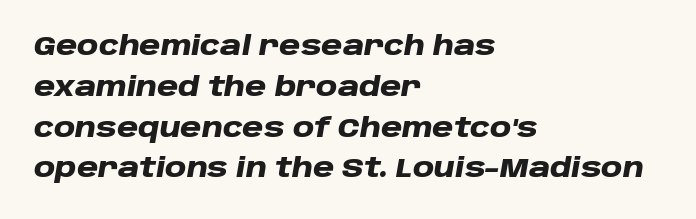
Q: Is the text bold? A: Yes.
Q: Is the text italic (slanted)? A: Yes, it leans right by about 10 degrees.
Q: Is the text underlined? A: No.
Q: How is the paragraph aligned? A: Left-aligned.
Q: Is the spacing between letters normal or unusually wide? A: Normal.
Q: Is the spacing between lines tight, normal or loose? A: Normal.
